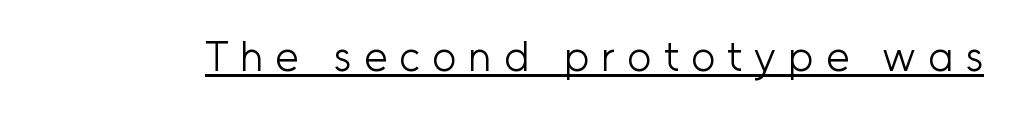
The image shows 42 px light sans-serif type, upright; set unusually wide letter spacing (+0.29 em), underlined; low stroke contrast and a medium x-height.
